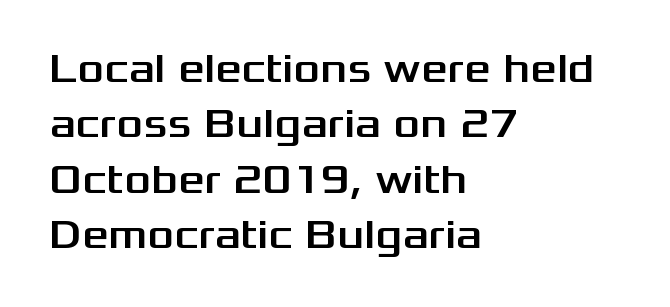
The image shows 41 px wide sans-serif type, upright; set left-aligned, normal line spacing (1.35x), normal letter spacing, not underlined; medium stroke contrast and a medium x-height.
